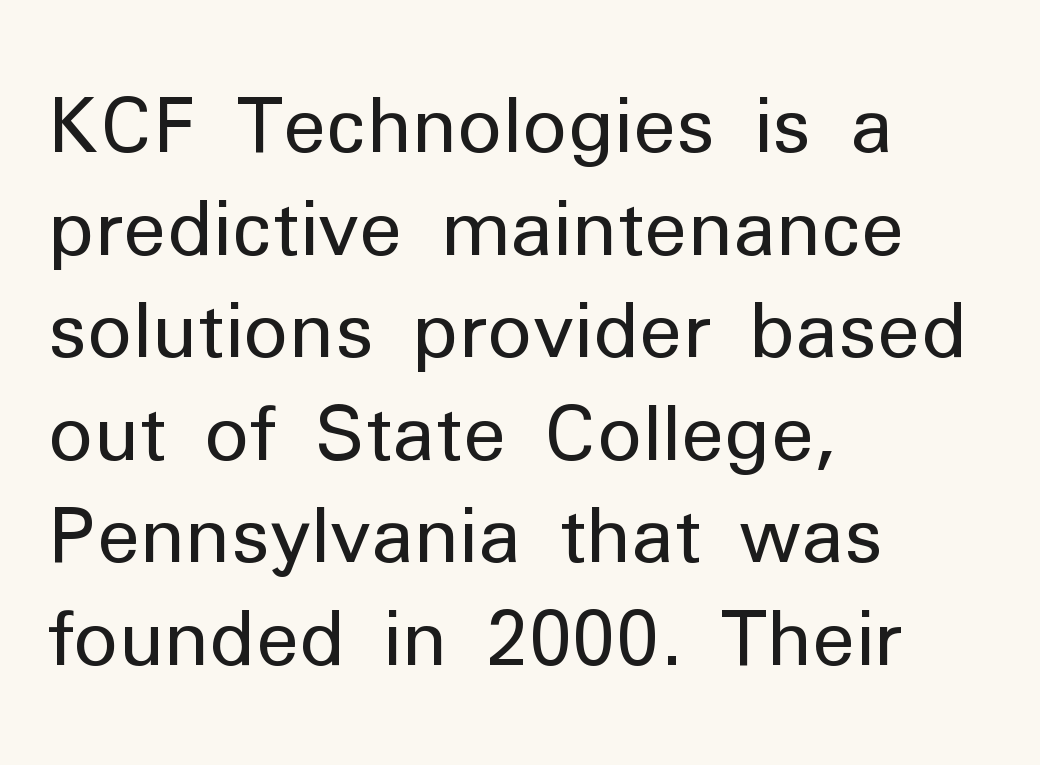
The image shows 76 px regular-weight sans-serif type, upright; set left-aligned, normal line spacing (1.35x), normal letter spacing, not underlined; low stroke contrast and a medium x-height.
